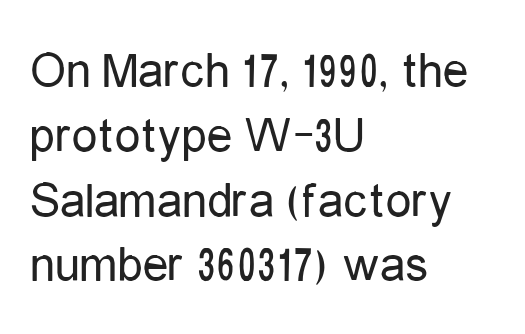
The image shows 51 px regular-weight, condensed sans-serif type, upright; set left-aligned, normal line spacing (1.27x), normal letter spacing, not underlined; low stroke contrast and a medium x-height.
